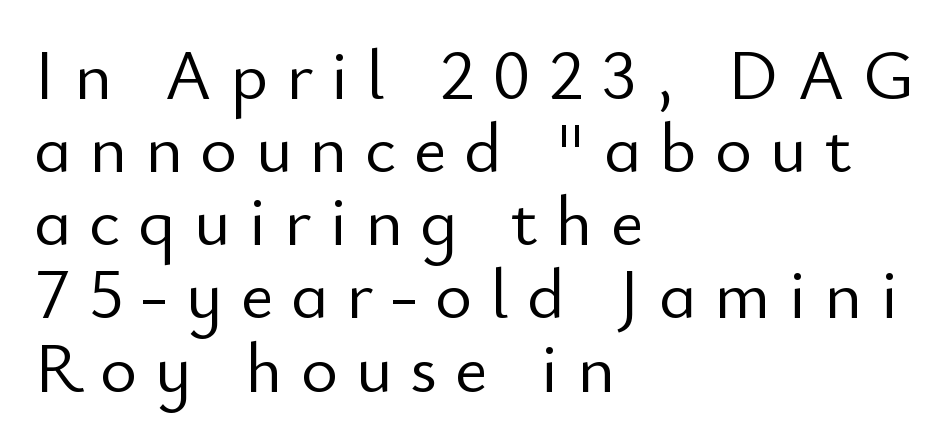
Q: Is the text bold? A: No.
Q: Is the text italic (slanted)? A: No, it is upright.
Q: Is the typeface a serif or a sans-serif typeface? A: Sans-serif.
Q: Is the text underlined? A: No.
Q: How is the paragraph aligned? A: Left-aligned.
Q: Is the spacing between letters normal or unusually wide? A: Unusually wide.
Q: Is the spacing between lines tight, normal or loose? A: Tight.
Q: Width (condensed, normal, or wide)? A: Normal.
Q: Stroke contrast? A: Low.
Q: x-height? A: Small.
Q: Monospaced? A: No.
